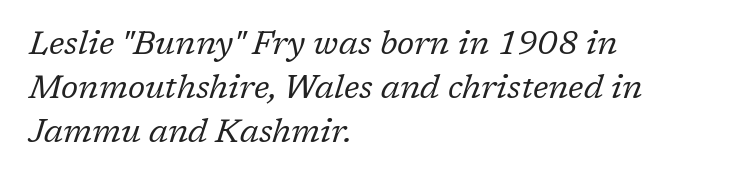
The image shows 33 px regular-weight serif type, italic (leaning right); set left-aligned, normal line spacing (1.34x), normal letter spacing, not underlined; low stroke contrast and a medium x-height.
